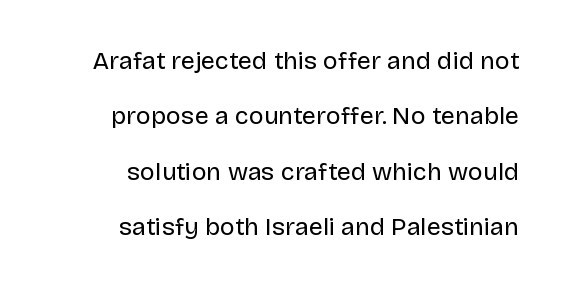
The image shows 25 px text type, upright; set right-aligned, loose line spacing (2.22x), normal letter spacing, not underlined.
